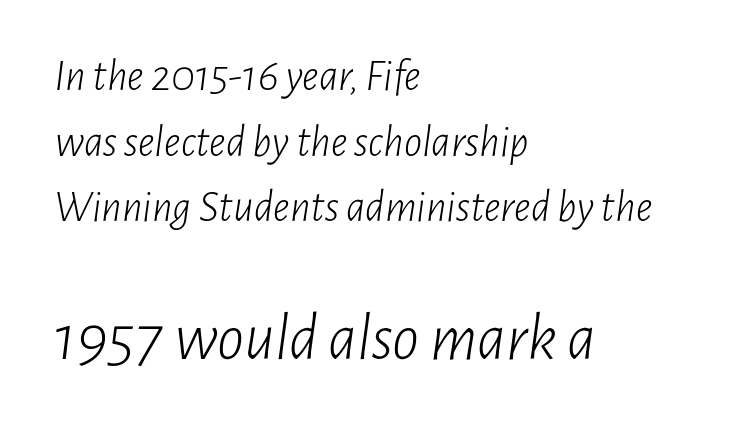
{"italic": "yes", "lean": "right", "slant_degrees": 7, "bold": "no", "weight": "light", "width": "condensed", "stroke_contrast": "low", "x_height": "medium", "monospaced": "no", "underline": "no", "align": "left", "line_spacing": "normal", "line_spacing_ratio": 1.46, "letter_spacing": "normal", "letter_spacing_em": 0.0, "larger_block": "second", "size_ratio": 1.49, "glyph_px": 67}
